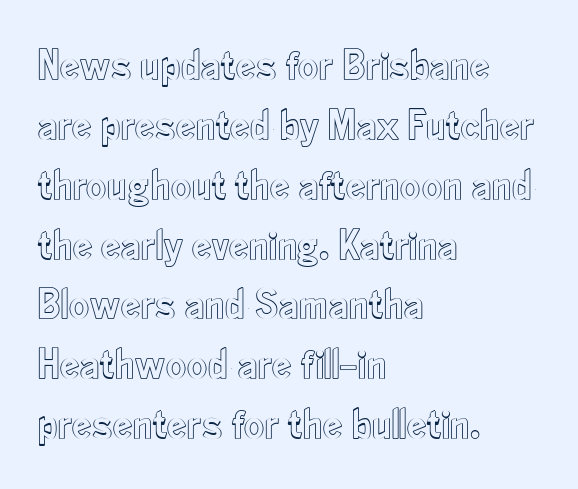
The image shows 44 px condensed type, upright; set left-aligned, normal line spacing (1.36x), normal letter spacing, not underlined; a small x-height.
